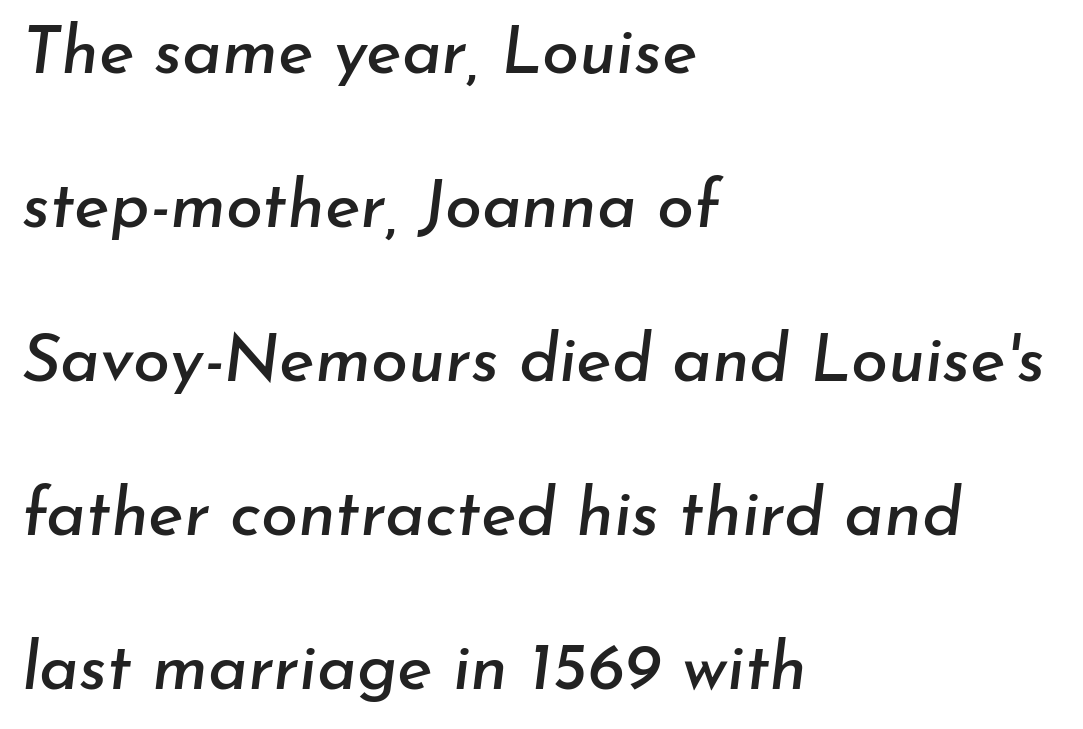
The image shows 67 px text type, italic (leaning right); set left-aligned, loose line spacing (2.3x), normal letter spacing, not underlined; low stroke contrast and a small x-height.
